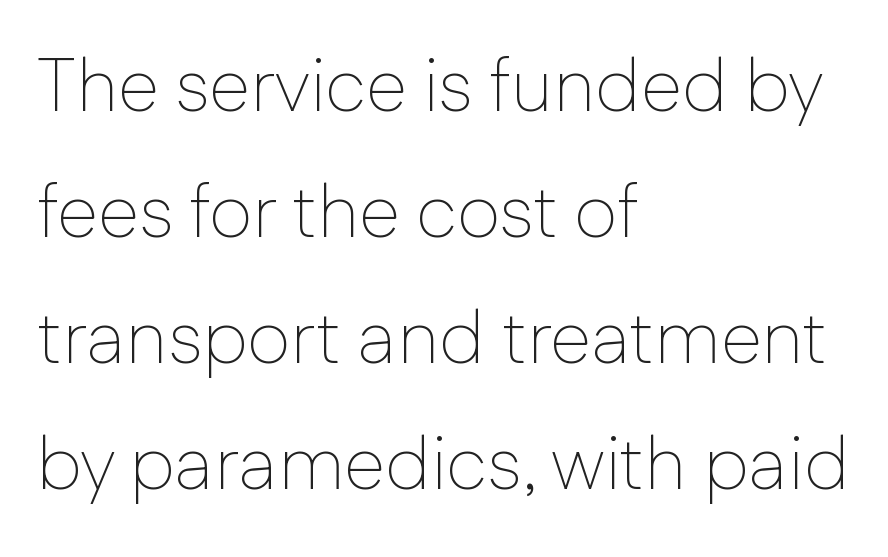
The image shows 75 px thin sans-serif type, upright; set left-aligned, normal line spacing (1.68x), normal letter spacing, not underlined; low stroke contrast and a medium x-height.
